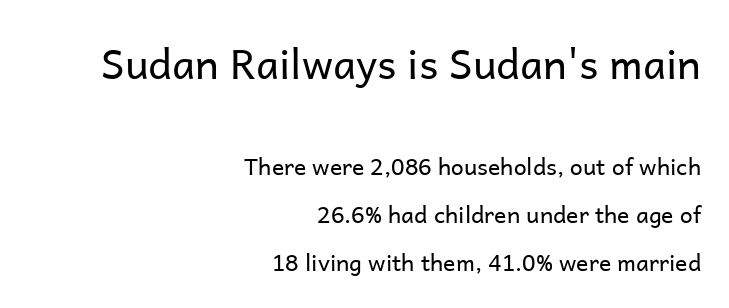
Glyph-to-glyph distance matches everyday printed text. The line-height multiplier appears high, well above default. Between these two stacked blocks, the higher one wins on size. The strip under each line holds only bare page.
